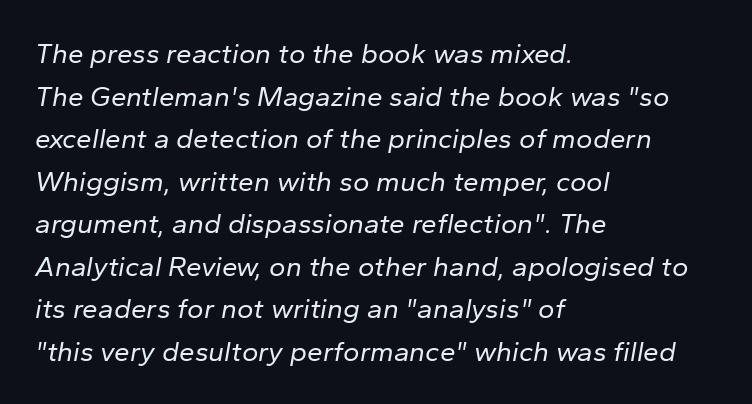
Q: Is the text bold? A: No.
Q: Is the text italic (slanted)? A: Yes, it leans right by about 10 degrees.
Q: Is the text underlined? A: No.
Q: How is the paragraph aligned? A: Left-aligned.
Q: Is the spacing between letters normal or unusually wide? A: Normal.
Q: Is the spacing between lines tight, normal or loose? A: Normal.
Q: Width (condensed, normal, or wide)? A: Normal.
Q: Stroke contrast? A: Low.
Q: x-height? A: Medium.
Q: Monospaced? A: No.
